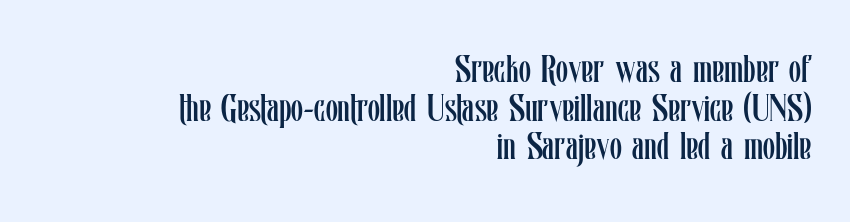
{"italic": "no", "bold": "no", "weight": "regular", "width": "condensed", "stroke_contrast": "low", "x_height": "medium", "monospaced": "no", "underline": "no", "align": "right", "line_spacing": "tight", "line_spacing_ratio": 0.99, "letter_spacing": "normal", "letter_spacing_em": 0.0, "glyph_px": 39}
